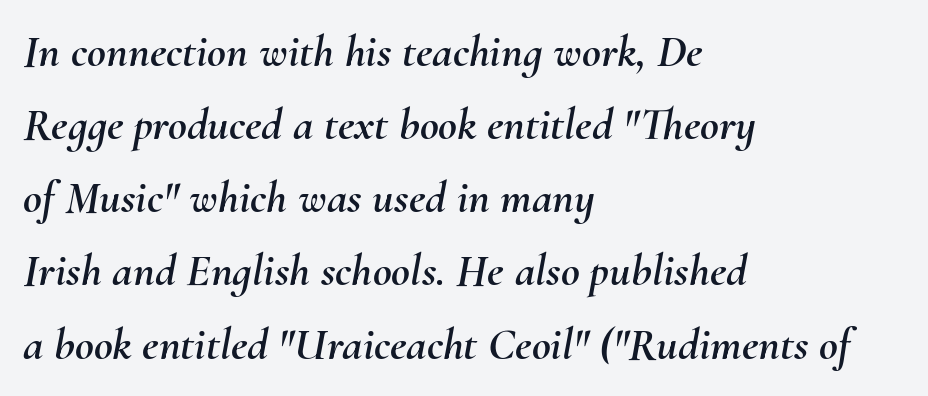
The image shows 46 px text type, italic (leaning right); set left-aligned, normal line spacing (1.59x), normal letter spacing, not underlined; medium stroke contrast and a small x-height.
